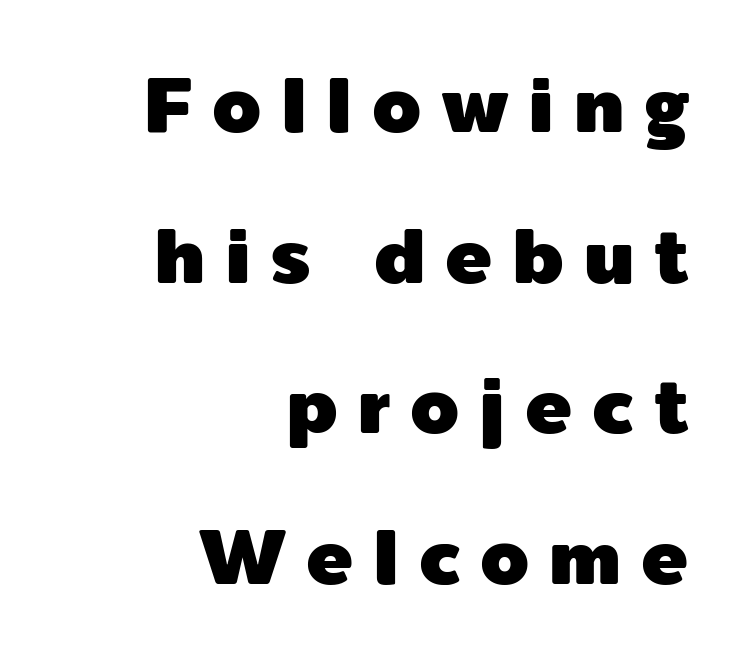
{"serif": "no", "italic": "no", "width": "normal", "x_height": "medium", "monospaced": "no", "underline": "no", "align": "right", "line_spacing": "loose", "line_spacing_ratio": 1.93, "letter_spacing": "wide", "letter_spacing_em": 0.25, "glyph_px": 78}
